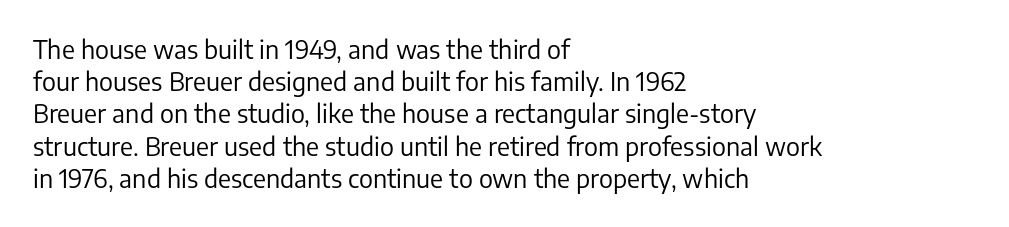
Q: Is the text bold? A: No.
Q: Is the text italic (slanted)? A: No, it is upright.
Q: Is the text underlined? A: No.
Q: How is the paragraph aligned? A: Left-aligned.
Q: Is the spacing between letters normal or unusually wide? A: Normal.
Q: Is the spacing between lines tight, normal or loose? A: Normal.
